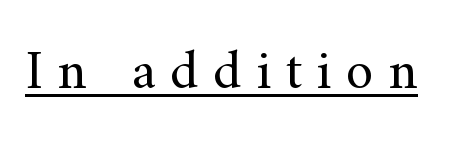
Q: Is the text bold? A: No.
Q: Is the text italic (slanted)? A: No, it is upright.
Q: Is the typeface a serif or a sans-serif typeface? A: Serif.
Q: Is the text underlined? A: Yes.
Q: Is the spacing between letters normal or unusually wide? A: Unusually wide.
Q: Width (condensed, normal, or wide)? A: Normal.
Q: Stroke contrast? A: Medium.
Q: x-height? A: Small.
Q: Monospaced? A: No.
